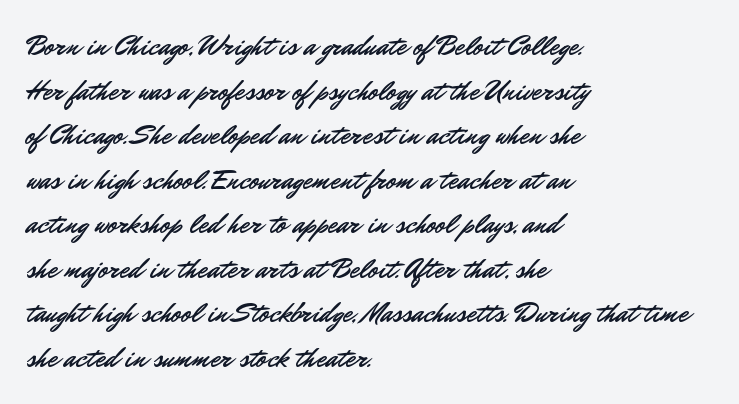
Q: Is the text italic (slanted)? A: Yes.
Q: Is the typeface a serif or a sans-serif typeface? A: Sans-serif.
Q: Is the text underlined? A: No.
Q: How is the paragraph aligned? A: Left-aligned.
Q: Is the spacing between letters normal or unusually wide? A: Normal.
Q: Is the spacing between lines tight, normal or loose? A: Normal.
Q: Width (condensed, normal, or wide)? A: Normal.
Q: Stroke contrast? A: Low.
Q: x-height? A: Small.
Q: Monospaced? A: No.
